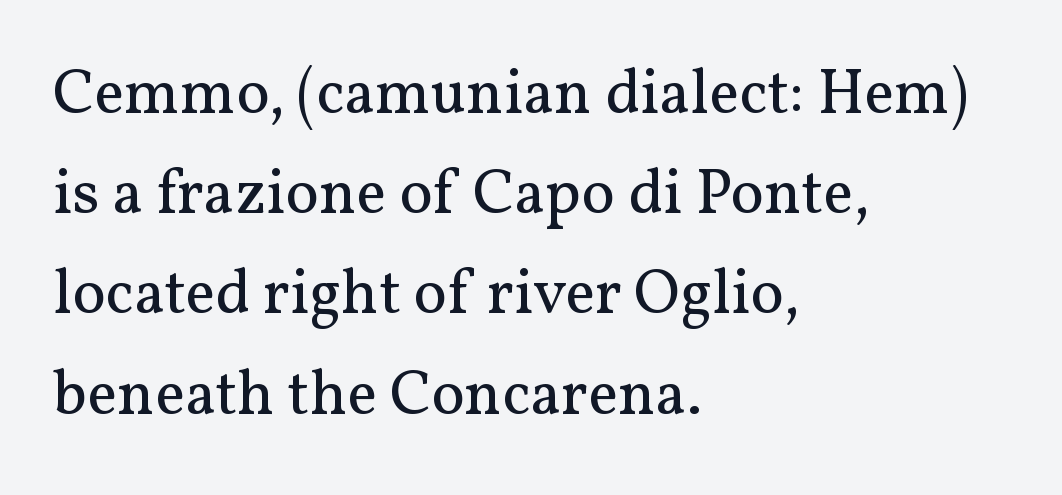
Q: Is the text bold? A: No.
Q: Is the text italic (slanted)? A: No, it is upright.
Q: Is the typeface a serif or a sans-serif typeface? A: Serif.
Q: Is the text underlined? A: No.
Q: How is the paragraph aligned? A: Left-aligned.
Q: Is the spacing between letters normal or unusually wide? A: Normal.
Q: Is the spacing between lines tight, normal or loose? A: Normal.
Q: Width (condensed, normal, or wide)? A: Normal.
Q: Stroke contrast? A: Medium.
Q: x-height? A: Medium.
Q: Monospaced? A: No.
